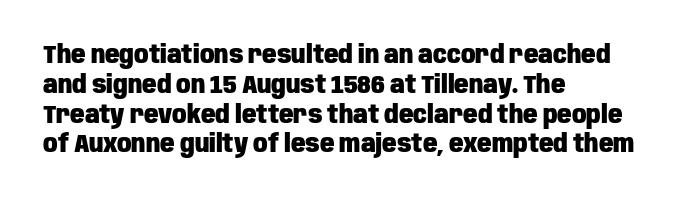
Every character sits straight up, as roman type does. This rendering uses left alignment, leaving the right contour irregular. Letters rest on an invisible, unmarked baseline. The passage shown has conventional tracking throughout. Pretty heavy lettering here — definitely bold.
